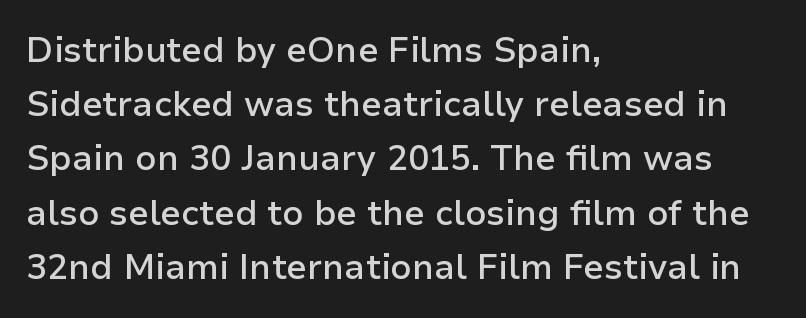
Q: Is the text bold? A: Semi-bold.
Q: Is the text italic (slanted)? A: No, it is upright.
Q: Is the typeface a serif or a sans-serif typeface? A: Sans-serif.
Q: Is the text underlined? A: No.
Q: How is the paragraph aligned? A: Left-aligned.
Q: Is the spacing between letters normal or unusually wide? A: Normal.
Q: Is the spacing between lines tight, normal or loose? A: Normal.
Q: Width (condensed, normal, or wide)? A: Normal.
Q: Stroke contrast? A: Low.
Q: x-height? A: Medium.
Q: Monospaced? A: No.
